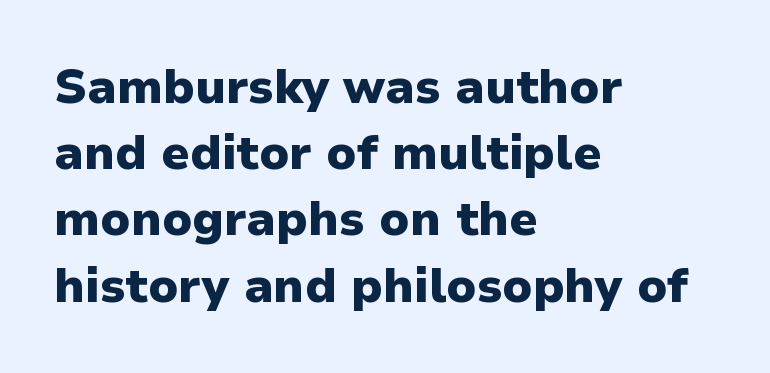
Ordinary non-slanted type is in use. The setting favours the left margin, as ordinary paragraphs usually do. Notice how thick the strokes are: this is what a full bold looks like. What stands out about the letter spacing? Nothing — it is the standard amount. The gap between lines stays unmarked. In terms of leading, this rendering sits right in the middle.
